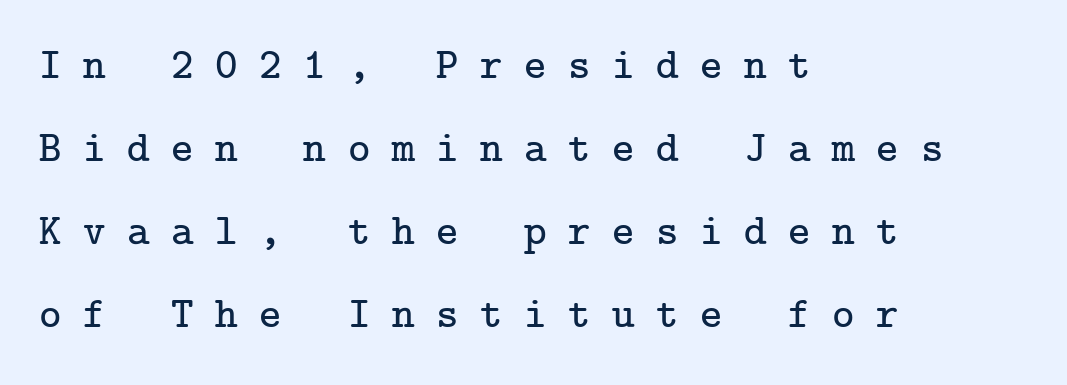
The image shows 43 px serif type, upright; set left-aligned, loose line spacing (1.93x), unusually wide letter spacing (+0.5 em), not underlined; low stroke contrast and a medium x-height.
